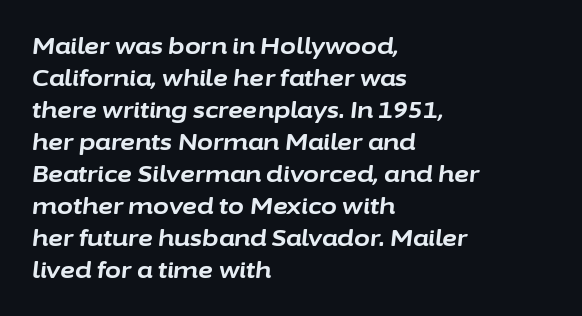
{"italic": "yes", "lean": "right", "slant_degrees": 6, "bold": "yes", "underline": "no", "align": "left", "line_spacing": "normal", "line_spacing_ratio": 1.39, "letter_spacing": "normal", "letter_spacing_em": 0.0, "glyph_px": 23}
